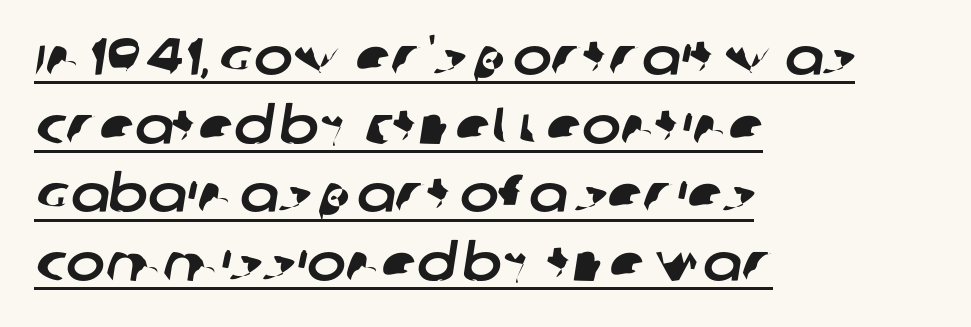
Q: Is the typeface a serif or a sans-serif typeface? A: Sans-serif.
Q: Is the text underlined? A: Yes.
Q: How is the paragraph aligned? A: Left-aligned.
Q: Is the spacing between letters normal or unusually wide? A: Normal.
Q: Is the spacing between lines tight, normal or loose? A: Normal.
Q: Width (condensed, normal, or wide)? A: Normal.
Q: Stroke contrast? A: Low.
Q: x-height? A: Large.
Q: Monospaced? A: No.
